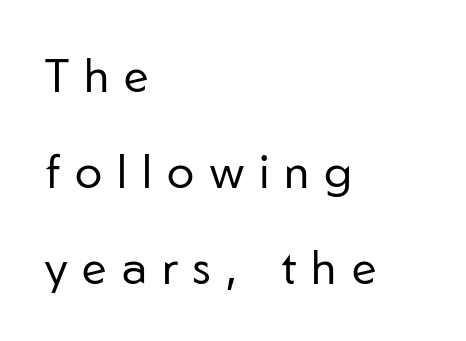
The lettering holds an erect, upright posture throughout. Observe the absence of serifs on each vertical stroke in this sample. Varying glyph widths throughout — classic text-font behaviour. Observe the wide spacing: letters keep a clear distance from each other. Compared with typical paragraphs, the rows here are farther apart. Letters have the restrained weight of plain body copy at most.
